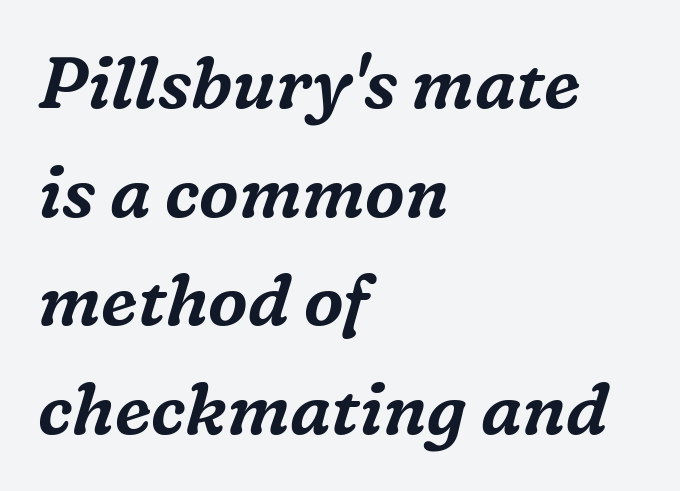
{"serif": "yes", "italic": "yes", "lean": "right", "slant_degrees": 16, "width": "normal", "stroke_contrast": "medium", "x_height": "medium", "monospaced": "no", "underline": "no", "align": "left", "line_spacing": "normal", "line_spacing_ratio": 1.53, "letter_spacing": "normal", "letter_spacing_em": 0.0, "glyph_px": 71}
